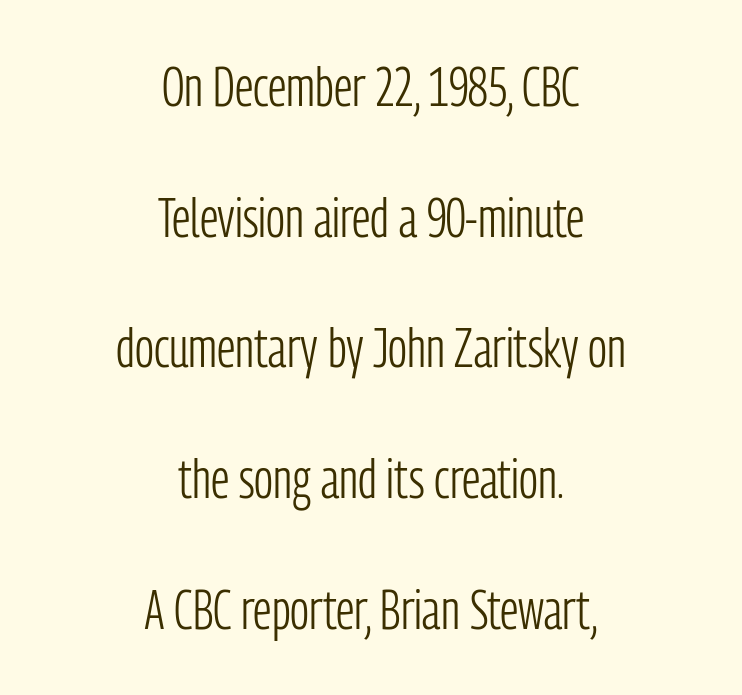
Q: Is the text bold? A: No.
Q: Is the text italic (slanted)? A: No, it is upright.
Q: Is the typeface a serif or a sans-serif typeface? A: Sans-serif.
Q: Is the text underlined? A: No.
Q: How is the paragraph aligned? A: Centered.
Q: Is the spacing between letters normal or unusually wide? A: Normal.
Q: Is the spacing between lines tight, normal or loose? A: Loose.
Q: Width (condensed, normal, or wide)? A: Condensed.
Q: Stroke contrast? A: Low.
Q: x-height? A: Medium.
Q: Monospaced? A: No.
